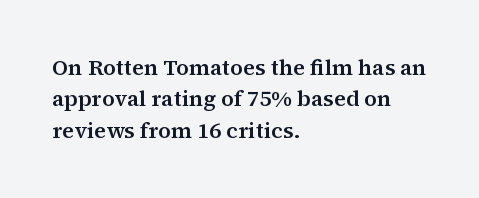
Quick note: underline off. Interline gaps are of average width in this sample. Notice how the stems are strictly vertical — no italics here. How are the letters spaced? Ordinarily, with no added tracking. The lines are quadded left.
